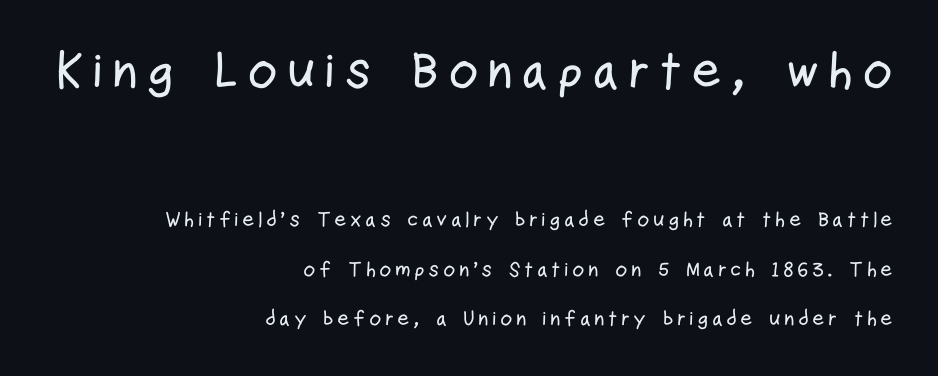
Q: Is the text italic (slanted)? A: No, it is upright.
Q: Is the typeface a serif or a sans-serif typeface? A: Sans-serif.
Q: Is the text underlined? A: No.
Q: How is the paragraph aligned? A: Right-aligned.
Q: Is the spacing between lines tight, normal or loose? A: Loose.
Q: Which block of text is set in a larger size, the first (top) or the second (bottom)? A: The first (top) one.
Q: Width (condensed, normal, or wide)? A: Condensed.
Q: Stroke contrast? A: Low.
Q: x-height? A: Medium.
Q: Monospaced? A: No.
